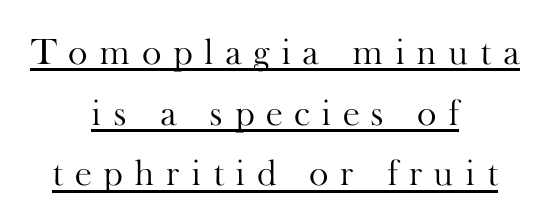
The image shows 37 px light serif type, upright; set centered, normal line spacing (1.64x), unusually wide letter spacing (+0.31 em), underlined; high stroke contrast and a small x-height.
